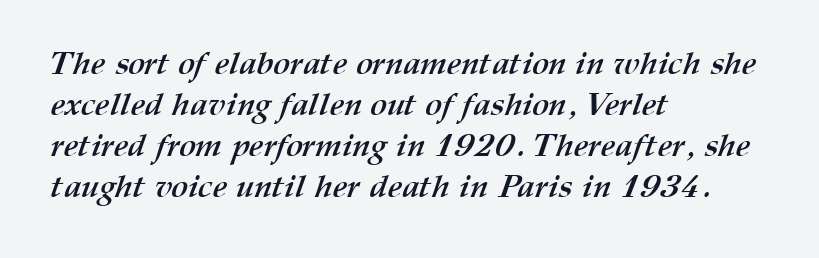
The image shows 32 px semibold type; set left-aligned, normal line spacing (1.28x), normal letter spacing, not underlined; medium stroke contrast and a medium x-height.
